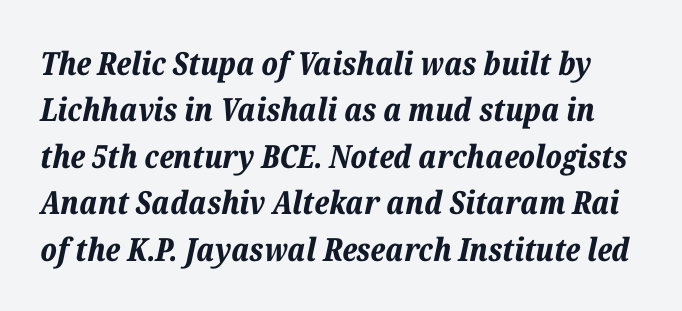
{"italic": "yes", "lean": "right", "slant_degrees": 12, "bold": "yes", "weight": "bold", "width": "normal", "stroke_contrast": "low", "x_height": "medium", "monospaced": "no", "underline": "no", "line_spacing": "normal", "line_spacing_ratio": 1.45, "letter_spacing": "normal", "letter_spacing_em": 0.0, "glyph_px": 32}
